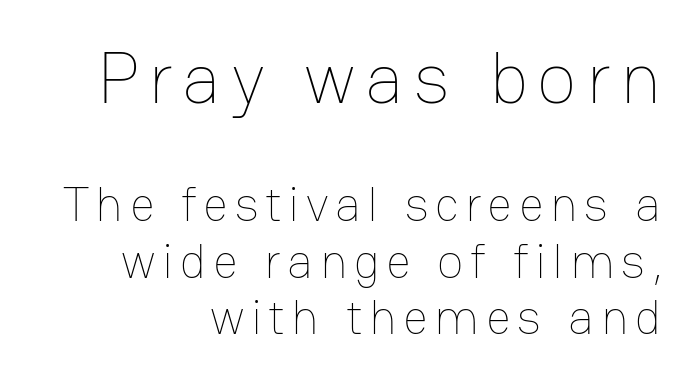
Is there any slant? The stems are plumb. Just letters on the line, the space beneath them empty. Spacing verdict: proportional, widths tailored to each character. Weight: not bold — regular or lighter. The upper block of text is set noticeably larger than the block beneath it. Tightly led — the rows are bunched.
